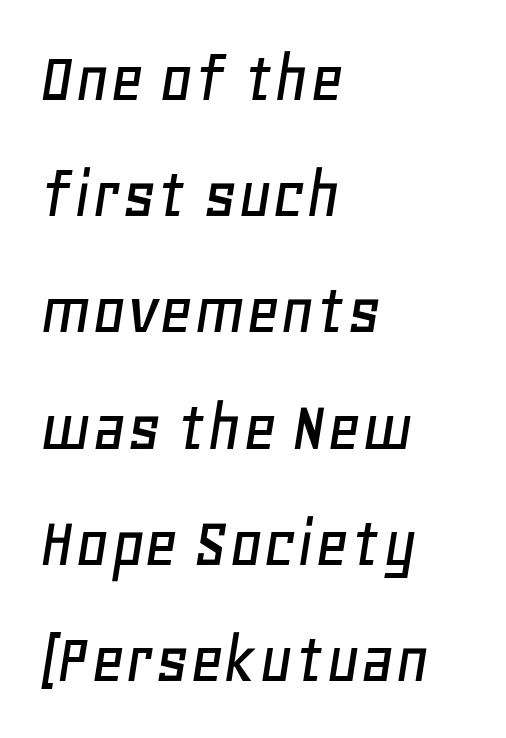
Tracking value appears to be zero — textbook default spacing. These lines are set flush left with a ragged right edge. This is oblique type, the kind used for emphasis or titles. Varying glyph widths throughout — classic text-font behaviour. Unmarked baselines from the first word to the last. Successive baselines arrive at the customary interval.
